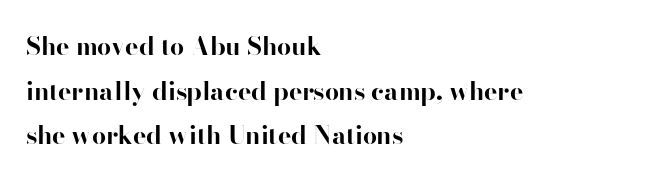
The image shows 25 px bold type, upright; set left-aligned, line spacing 1.79x, normal letter spacing, not underlined.
